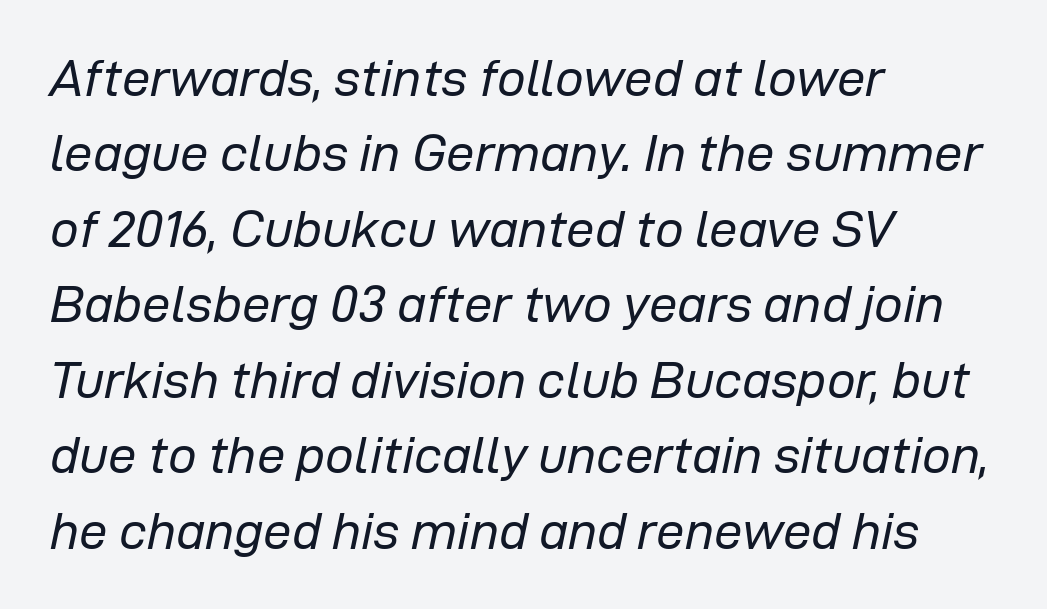
The image shows 51 px regular-weight type, italic (leaning right); set left-aligned, normal line spacing (1.48x), normal letter spacing, not underlined; low stroke contrast and a medium x-height.
